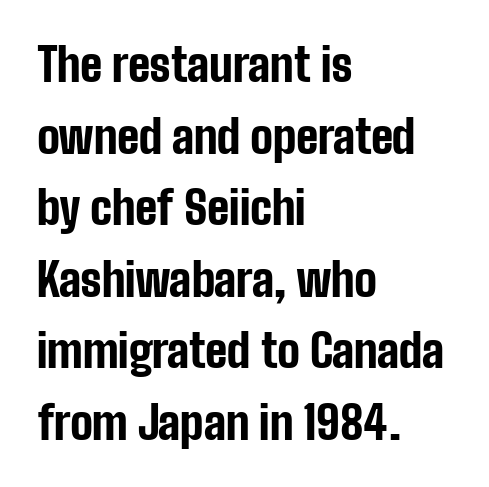
Q: Is the text bold? A: Yes.
Q: Is the text italic (slanted)? A: No, it is upright.
Q: Is the typeface a serif or a sans-serif typeface? A: Sans-serif.
Q: Is the text underlined? A: No.
Q: How is the paragraph aligned? A: Left-aligned.
Q: Is the spacing between letters normal or unusually wide? A: Normal.
Q: Is the spacing between lines tight, normal or loose? A: Normal.
Q: Width (condensed, normal, or wide)? A: Condensed.
Q: Stroke contrast? A: Low.
Q: x-height? A: Medium.
Q: Monospaced? A: No.
